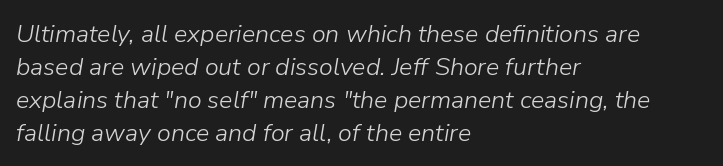
The specimen reads as italic at a glance. Compared with typical paragraphs, the rows here are spaced about the same. Glance below the letters and you will spot only blank space. No extra tracking has been applied to these lines.
